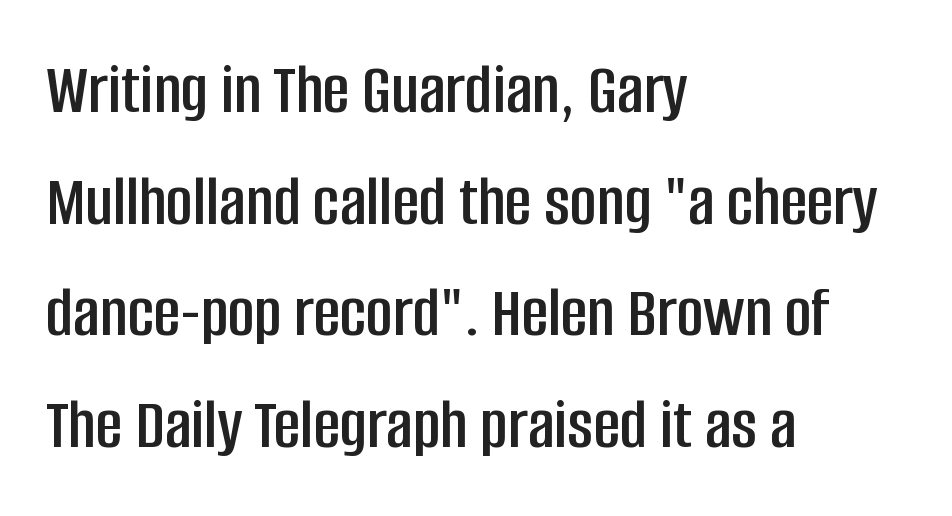
The image shows 73 px condensed sans-serif type, upright; set left-aligned, normal line spacing (1.53x), normal letter spacing, not underlined; low stroke contrast and a large x-height.
